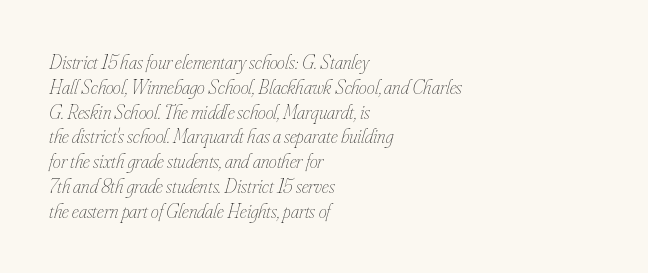
{"italic": "yes", "lean": "right", "slant_degrees": 16, "bold": "no", "underline": "no", "align": "left", "line_spacing_ratio": 1.24, "letter_spacing": "normal", "letter_spacing_em": 0.0, "glyph_px": 20}
